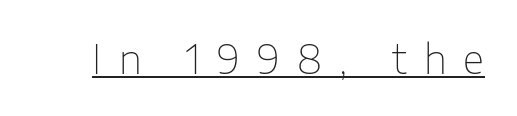
Q: Is the text bold? A: No.
Q: Is the text italic (slanted)? A: No, it is upright.
Q: Is the typeface a serif or a sans-serif typeface? A: Sans-serif.
Q: Is the text underlined? A: Yes.
Q: Is the spacing between letters normal or unusually wide? A: Unusually wide.
Q: Width (condensed, normal, or wide)? A: Normal.
Q: Stroke contrast? A: Low.
Q: x-height? A: Medium.
Q: Monospaced? A: No.
